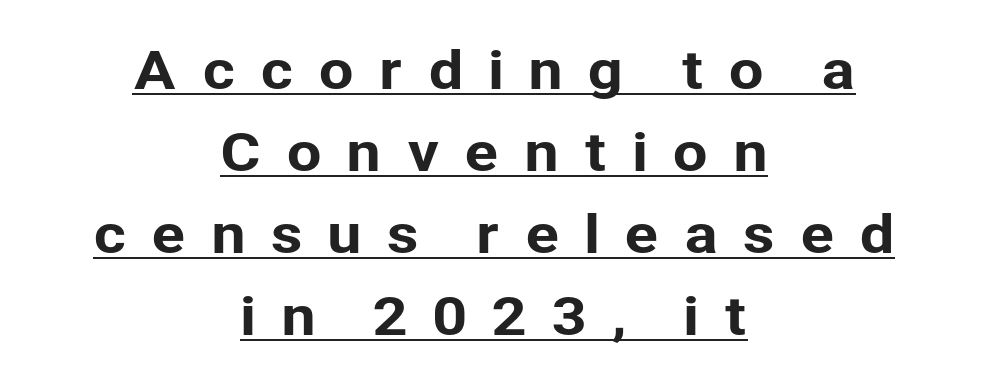
The image shows 51 px sans-serif type, upright; set centered, normal line spacing (1.61x), unusually wide letter spacing (+0.47 em), underlined; low stroke contrast and a medium x-height.
